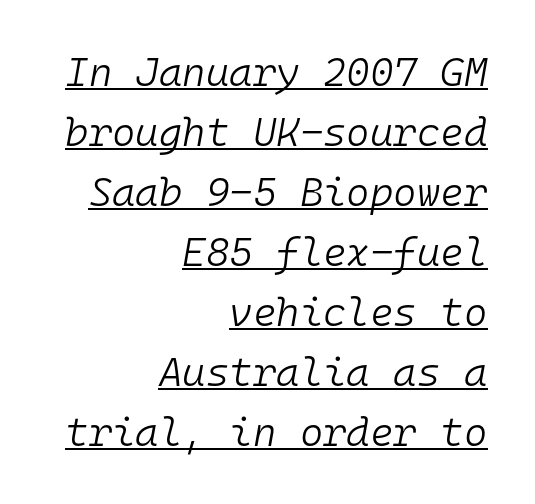
The image shows 40 px light type, italic (leaning right), monospaced; set right-aligned, normal line spacing (1.5x), normal letter spacing, underlined; low stroke contrast and a medium x-height.
